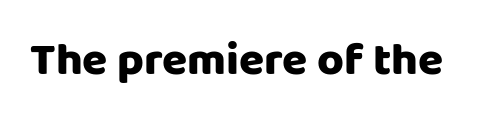
Beneath every word, the page is bare. Upright lettering throughout. Does the type have serifs? No, each stem ends abruptly. Character widths vary here, with narrow letters taking less room than wide ones. You could call the tracking neutral — neither tight nor loose.
